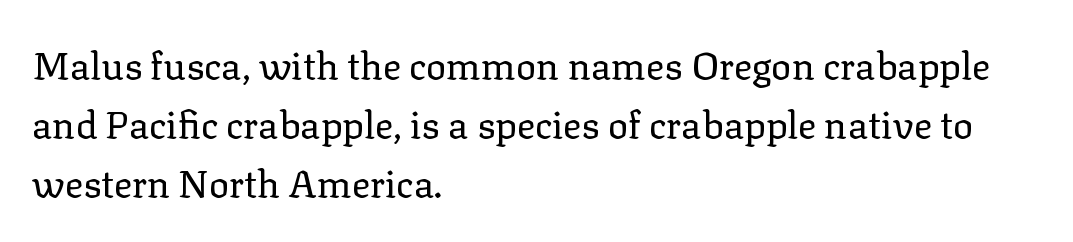
The image shows 38 px regular-weight serif type, upright; set left-aligned, normal line spacing (1.55x), normal letter spacing, not underlined; low stroke contrast and a medium x-height.
